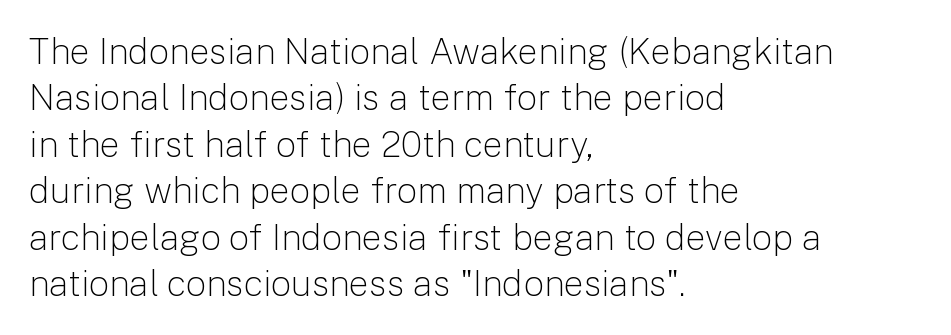
{"serif": "no", "italic": "no", "bold": "no", "weight": "light", "width": "normal", "stroke_contrast": "low", "x_height": "medium", "monospaced": "no", "underline": "no", "align": "left", "line_spacing": "normal", "line_spacing_ratio": 1.29, "letter_spacing": "normal", "letter_spacing_em": 0.0, "glyph_px": 36}
